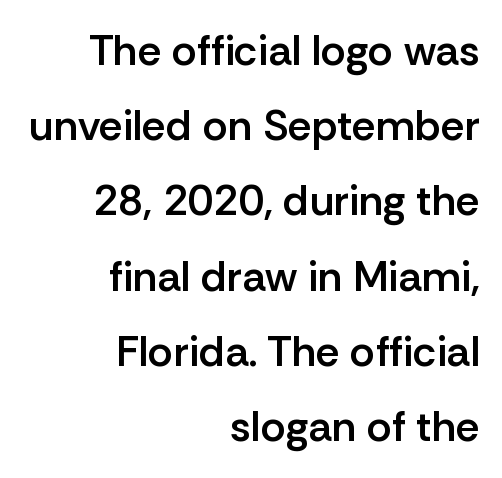
{"serif": "no", "italic": "no", "bold": "semi", "weight": "semibold", "width": "normal", "stroke_contrast": "low", "x_height": "medium", "monospaced": "no", "underline": "no", "align": "right", "line_spacing_ratio": 1.75, "letter_spacing": "normal", "letter_spacing_em": 0.0, "glyph_px": 43}
